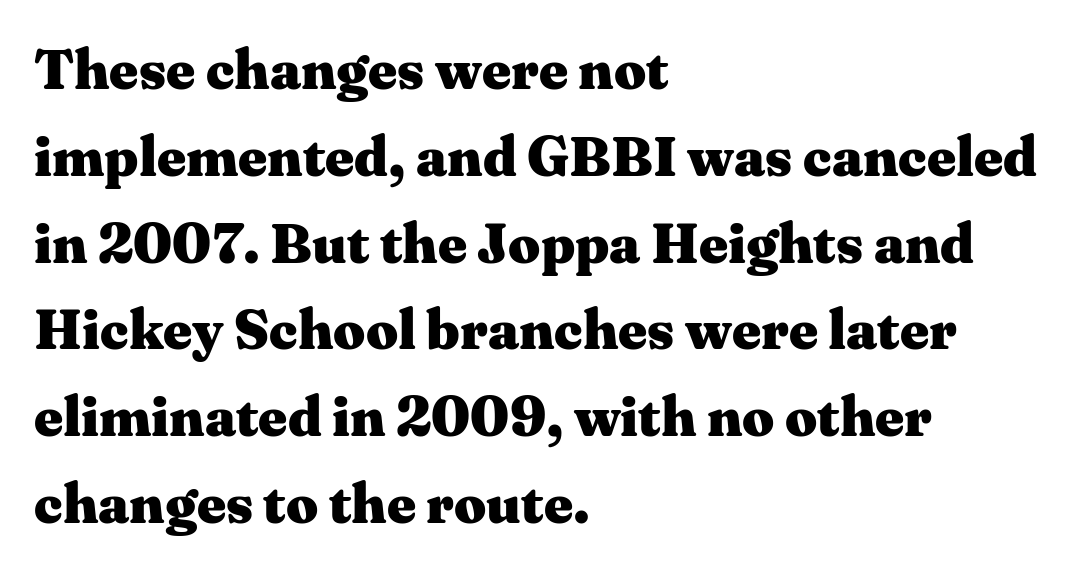
Q: Is the text bold? A: Yes.
Q: Is the text italic (slanted)? A: No, it is upright.
Q: Is the typeface a serif or a sans-serif typeface? A: Serif.
Q: Is the text underlined? A: No.
Q: How is the paragraph aligned? A: Left-aligned.
Q: Is the spacing between letters normal or unusually wide? A: Normal.
Q: Is the spacing between lines tight, normal or loose? A: Normal.
Q: Width (condensed, normal, or wide)? A: Wide.
Q: Stroke contrast? A: Medium.
Q: x-height? A: Medium.
Q: Monospaced? A: No.
